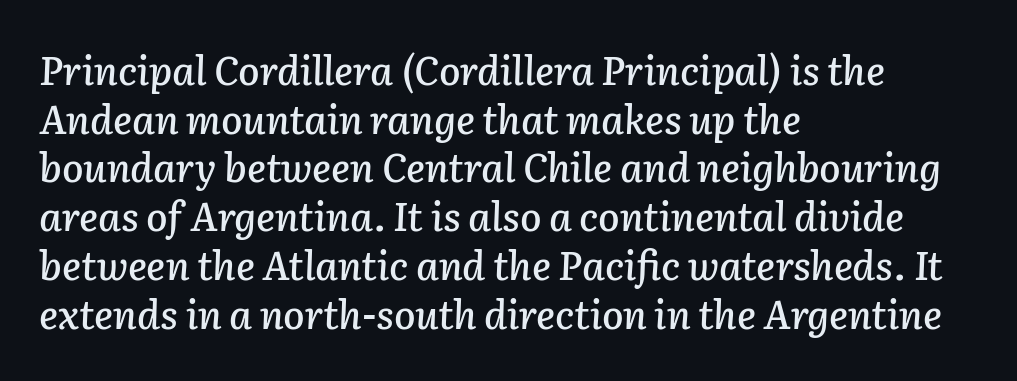
Q: Is the text italic (slanted)? A: Yes, it leans right by about 2 degrees.
Q: Is the text underlined? A: No.
Q: How is the paragraph aligned? A: Left-aligned.
Q: Is the spacing between letters normal or unusually wide? A: Normal.
Q: Is the spacing between lines tight, normal or loose? A: Normal.
Q: Width (condensed, normal, or wide)? A: Normal.
Q: Stroke contrast? A: Low.
Q: x-height? A: Medium.
Q: Monospaced? A: No.
